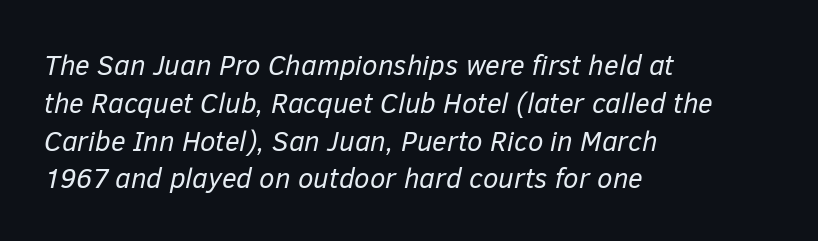
The image shows 28 px regular-weight type, italic (leaning right); set left-aligned, normal line spacing (1.35x), normal letter spacing, not underlined; low stroke contrast and a medium x-height.
